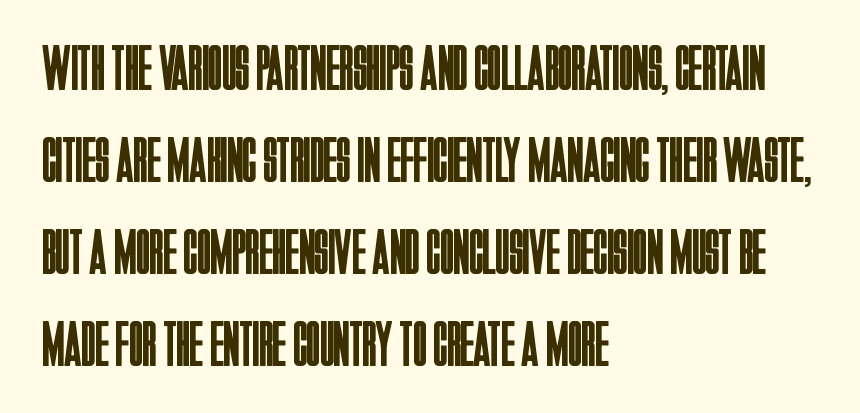
Q: Is the text bold? A: No.
Q: Is the text italic (slanted)? A: No, it is upright.
Q: Is the typeface a serif or a sans-serif typeface? A: Sans-serif.
Q: Is the text underlined? A: No.
Q: How is the paragraph aligned? A: Left-aligned.
Q: Is the spacing between letters normal or unusually wide? A: Normal.
Q: Is the spacing between lines tight, normal or loose? A: Normal.
Q: Width (condensed, normal, or wide)? A: Condensed.
Q: Stroke contrast? A: Low.
Q: x-height? A: Large.
Q: Monospaced? A: No.
